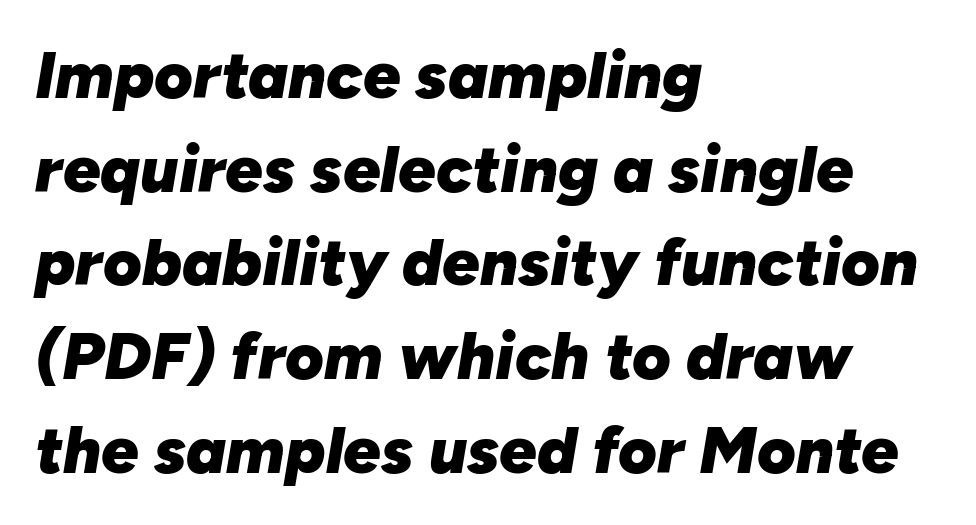
Q: Is the text bold? A: Yes.
Q: Is the text italic (slanted)? A: Yes, it leans right by about 10 degrees.
Q: Is the text underlined? A: No.
Q: How is the paragraph aligned? A: Left-aligned.
Q: Is the spacing between letters normal or unusually wide? A: Normal.
Q: Is the spacing between lines tight, normal or loose? A: Normal.
Q: Width (condensed, normal, or wide)? A: Normal.
Q: Stroke contrast? A: Low.
Q: x-height? A: Medium.
Q: Monospaced? A: No.
